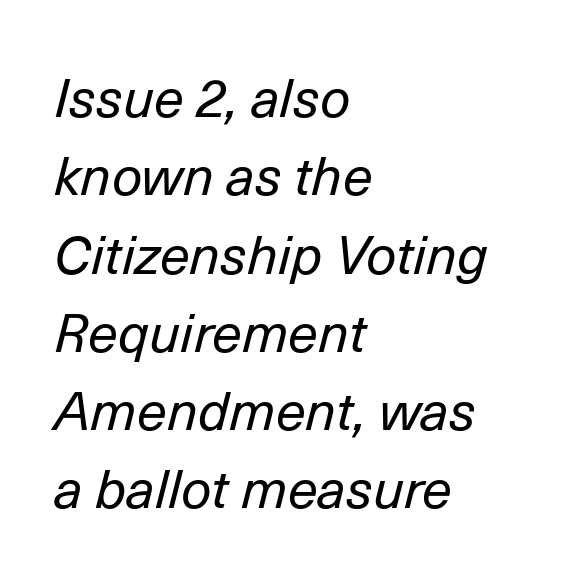
Q: Is the text bold? A: No.
Q: Is the text italic (slanted)? A: Yes, it leans right by about 14 degrees.
Q: Is the text underlined? A: No.
Q: How is the paragraph aligned? A: Left-aligned.
Q: Is the spacing between letters normal or unusually wide? A: Normal.
Q: Is the spacing between lines tight, normal or loose? A: Normal.
Q: Width (condensed, normal, or wide)? A: Normal.
Q: Stroke contrast? A: Low.
Q: x-height? A: Medium.
Q: Monospaced? A: No.
